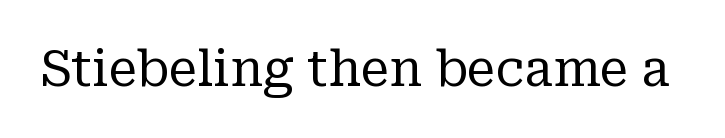
The image shows 49 px regular-weight serif type, upright; set normal letter spacing, not underlined; low stroke contrast and a medium x-height.
